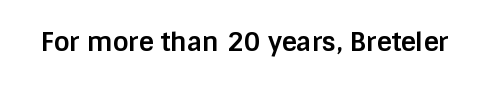
Only glyphs here, with clear space below each row. Rendered with straight, roman letterforms. The glyphs have the mass of a bold cut. Observe the ordinary spacing: letters are neighbours, not strangers.
